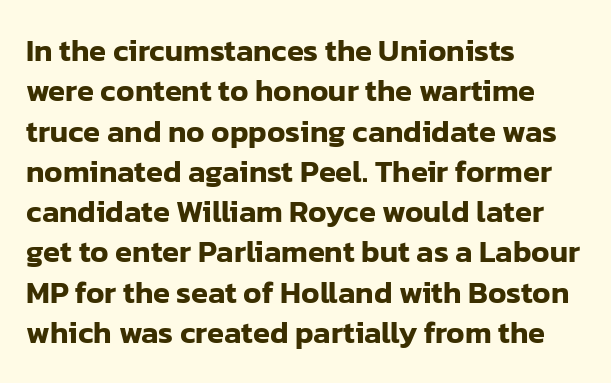
The image shows 31 px sans-serif type, upright; set left-aligned, normal line spacing (1.3x), normal letter spacing, not underlined; low stroke contrast and a medium x-height.
